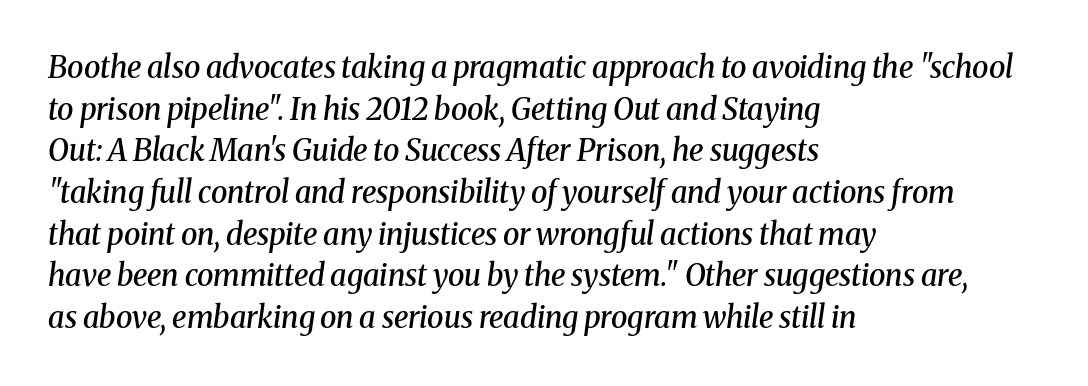
Observe the ordinary spacing: letters are neighbours, not strangers. The typography opts for an oblique posture over an upright one. Any mark beneath the type? The region is blank. Varying glyph widths throughout — classic text-font behaviour. Reading down the block, your eye returns to a fixed left position each line.
